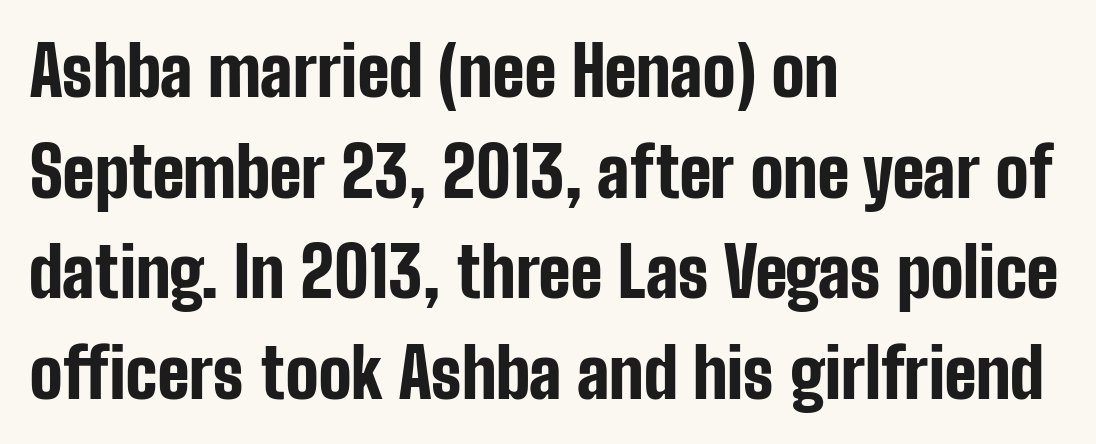
The letters carry no serifs — their stems end cleanly without finishing strokes. Vertical strokes here are truly vertical. Only glyphs here, with clear space below each row. Is this a fixed-width face? No — the glyphs have proportional, varying widths. The letters are bold, with thick, heavy strokes.
